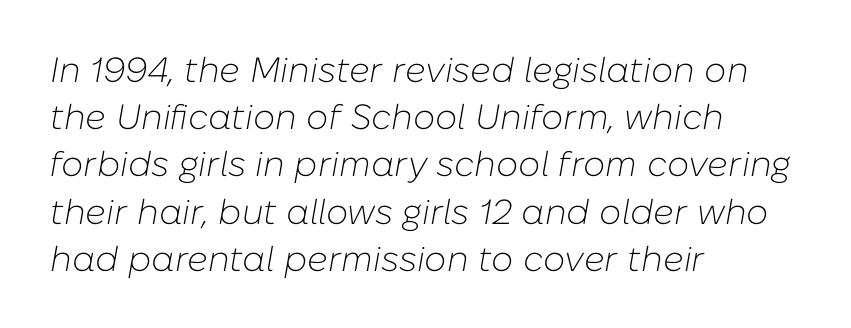
{"italic": "yes", "lean": "right", "slant_degrees": 10, "bold": "no", "weight": "light", "width": "normal", "stroke_contrast": "low", "x_height": "medium", "monospaced": "no", "underline": "no", "align": "left", "line_spacing": "normal", "line_spacing_ratio": 1.35, "letter_spacing": "normal", "letter_spacing_em": 0.0, "glyph_px": 35}
